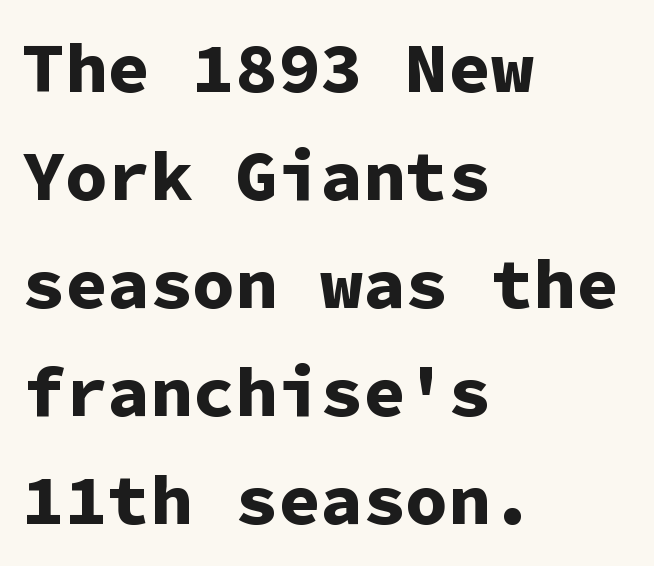
Q: Is the text bold? A: Yes.
Q: Is the text italic (slanted)? A: No, it is upright.
Q: Is the typeface a serif or a sans-serif typeface? A: Sans-serif.
Q: Is the text underlined? A: No.
Q: How is the paragraph aligned? A: Left-aligned.
Q: Is the spacing between letters normal or unusually wide? A: Normal.
Q: Is the spacing between lines tight, normal or loose? A: Normal.
Q: Width (condensed, normal, or wide)? A: Normal.
Q: Stroke contrast? A: Low.
Q: x-height? A: Medium.
Q: Monospaced? A: Yes.
